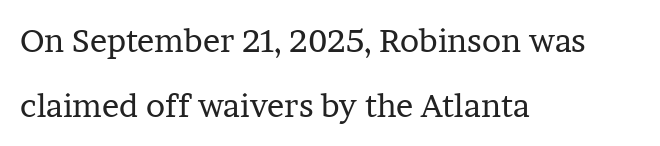
The image shows 32 px regular-weight serif type, upright; set left-aligned, loose line spacing (2.04x), normal letter spacing, not underlined; low stroke contrast and a medium x-height.
